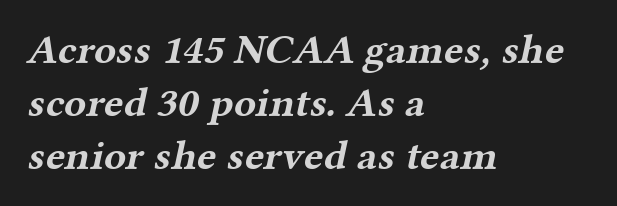
The face used here is rendered with its standard letterfit. A typesetter would call this proportional, since set widths differ per character. The words here are not underlined. Stroke terminals: seriffed.
